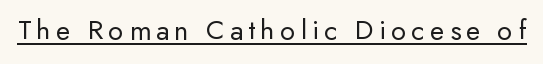
{"serif": "no", "italic": "no", "bold": "no", "weight": "regular", "width": "normal", "stroke_contrast": "low", "x_height": "small", "monospaced": "no", "underline": "yes", "glyph_px": 29}
